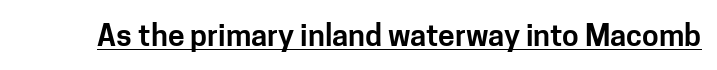
The image shows 30 px sans-serif type, upright; set normal letter spacing, underlined; low stroke contrast and a medium x-height.
